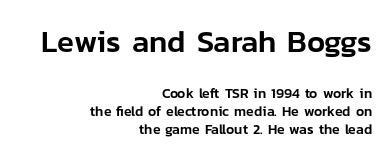
{"serif": "no", "italic": "no", "width": "normal", "stroke_contrast": "low", "x_height": "medium", "monospaced": "no", "underline": "no", "align": "right", "line_spacing": "normal", "line_spacing_ratio": 1.29, "letter_spacing": "normal", "letter_spacing_em": 0.0, "larger_block": "first", "size_ratio": 2.21, "glyph_px": 31}
